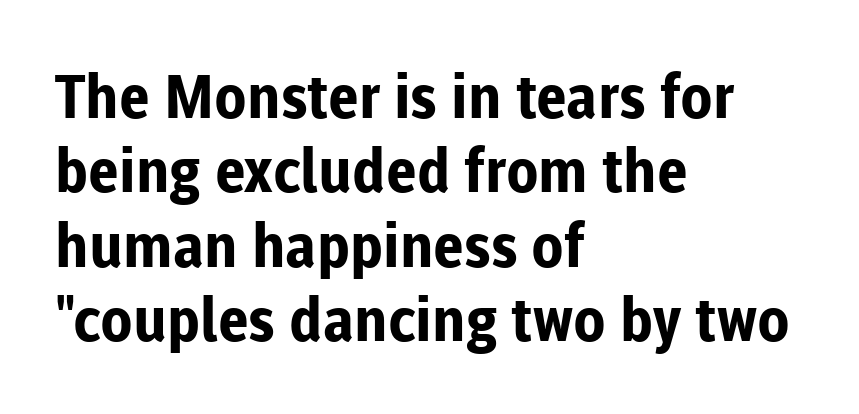
A bare baseline throughout the passage. The line texture is even and compact thanks to regular tracking. The type sits square on the baseline with zero lean. Do the characters align in a grid? No, the font is proportional. Serifs: no, the terminals of the letterforms are clean.
